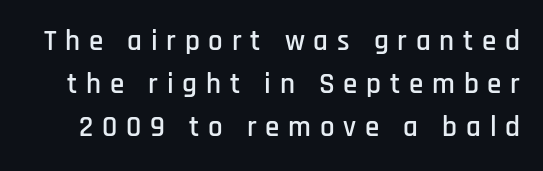
{"serif": "no", "italic": "no", "width": "condensed", "stroke_contrast": "low", "x_height": "large", "monospaced": "no", "underline": "no", "line_spacing": "normal", "line_spacing_ratio": 1.49, "letter_spacing": "wide", "letter_spacing_em": 0.3, "glyph_px": 29}
